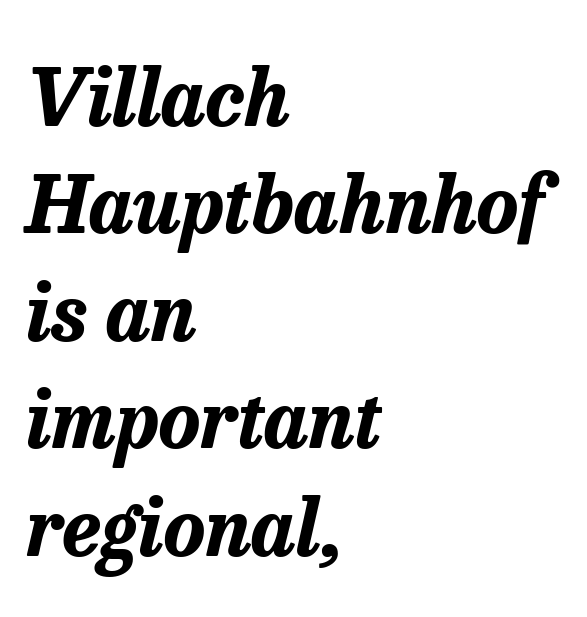
Q: Is the text bold? A: Yes.
Q: Is the text italic (slanted)? A: Yes, it leans right by about 13 degrees.
Q: Is the text underlined? A: No.
Q: How is the paragraph aligned? A: Left-aligned.
Q: Is the spacing between letters normal or unusually wide? A: Normal.
Q: Is the spacing between lines tight, normal or loose? A: Normal.
Q: Width (condensed, normal, or wide)? A: Normal.
Q: Stroke contrast? A: Low.
Q: x-height? A: Medium.
Q: Monospaced? A: No.
